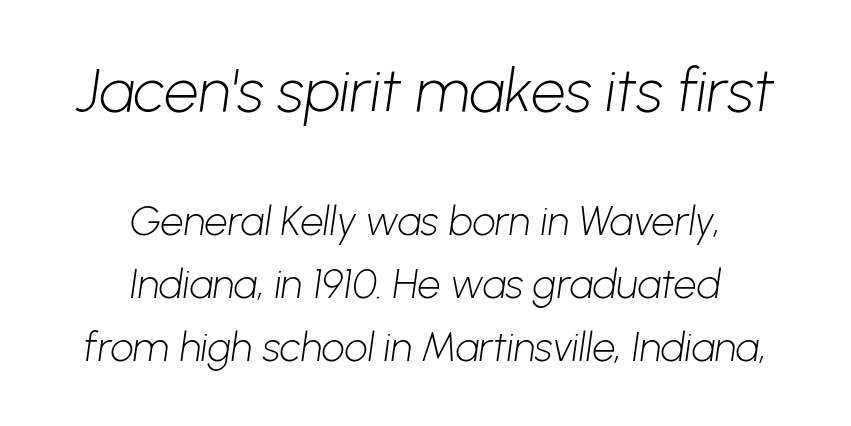
Whoever set this chose a conventional vertical rhythm. Font category for this specimen: sans-serif. Alignment: centered. Nothing heavy about these letters — not bold at all.
